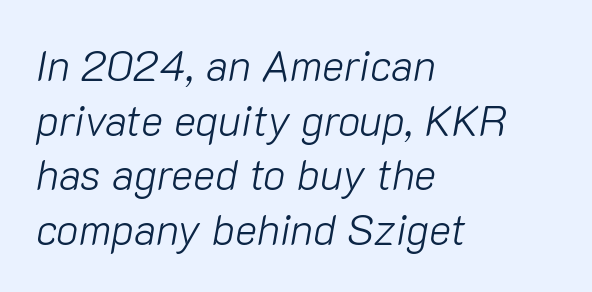
{"italic": "yes", "lean": "right", "slant_degrees": 10, "bold": "no", "weight": "light", "width": "normal", "stroke_contrast": "low", "x_height": "medium", "monospaced": "no", "underline": "no", "align": "left", "line_spacing": "normal", "line_spacing_ratio": 1.3, "letter_spacing": "normal", "letter_spacing_em": 0.0, "glyph_px": 42}
